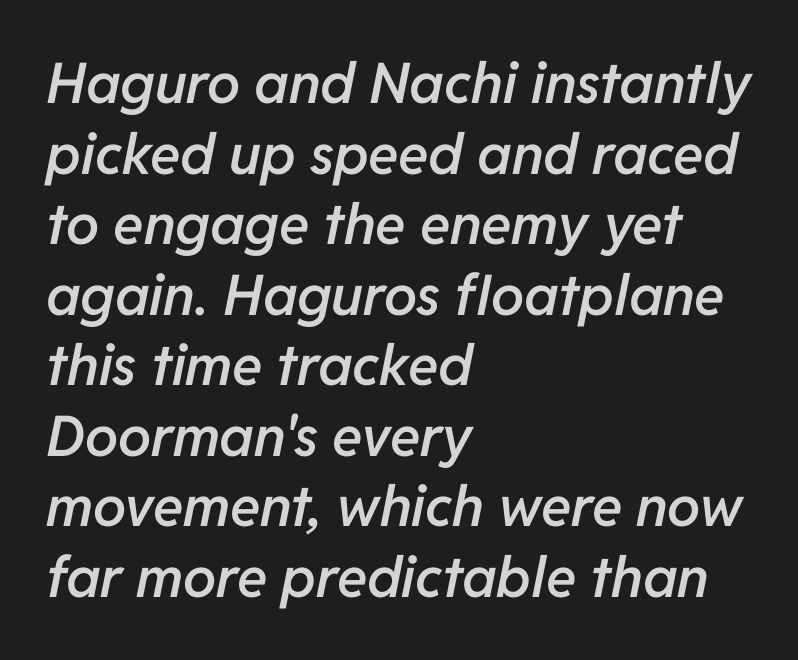
{"italic": "yes", "lean": "right", "slant_degrees": 11, "bold": "semi", "weight": "semibold", "width": "normal", "stroke_contrast": "low", "x_height": "medium", "monospaced": "no", "underline": "no", "align": "left", "line_spacing": "normal", "line_spacing_ratio": 1.26, "letter_spacing": "normal", "letter_spacing_em": 0.0, "glyph_px": 56}
